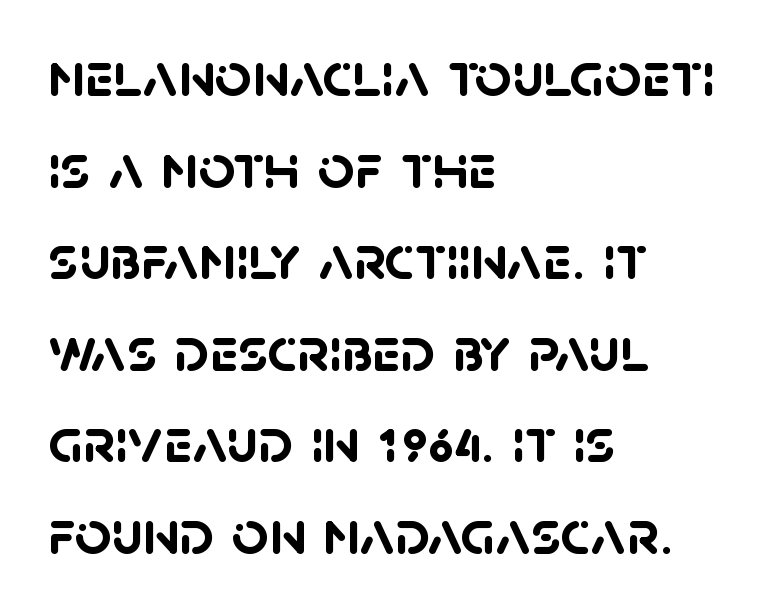
The image shows 64 px semibold sans-serif type; set left-aligned, normal line spacing (1.43x), normal letter spacing, not underlined; low stroke contrast and a large x-height.
